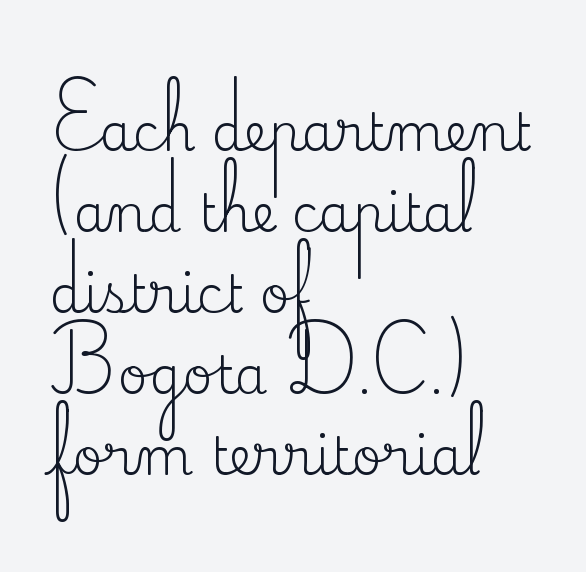
The image shows 52 px regular-weight serif type, upright; set left-aligned, normal line spacing (1.56x), normal letter spacing, not underlined; medium stroke contrast and a small x-height.
